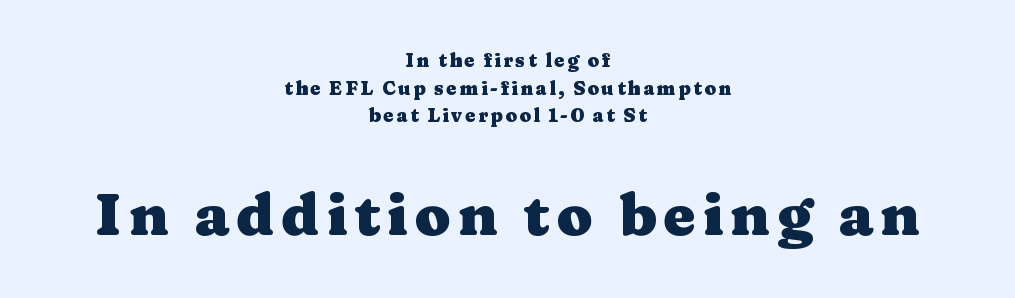
Q: Is the text bold? A: Yes.
Q: Is the text italic (slanted)? A: No, it is upright.
Q: Is the typeface a serif or a sans-serif typeface? A: Serif.
Q: Is the text underlined? A: No.
Q: How is the paragraph aligned? A: Centered.
Q: Is the spacing between lines tight, normal or loose? A: Normal.
Q: Which block of text is set in a larger size, the first (top) or the second (bottom)? A: The second (bottom) one.
Q: Width (condensed, normal, or wide)? A: Wide.
Q: Stroke contrast? A: Medium.
Q: x-height? A: Medium.
Q: Monospaced? A: No.
